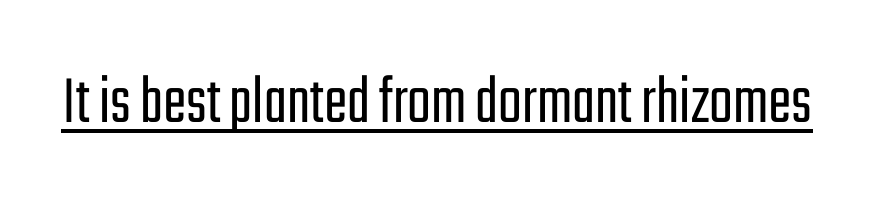
Q: Is the text bold? A: No.
Q: Is the text italic (slanted)? A: No, it is upright.
Q: Is the typeface a serif or a sans-serif typeface? A: Sans-serif.
Q: Is the text underlined? A: Yes.
Q: Is the spacing between letters normal or unusually wide? A: Normal.
Q: Width (condensed, normal, or wide)? A: Condensed.
Q: Stroke contrast? A: Low.
Q: x-height? A: Medium.
Q: Monospaced? A: No.
